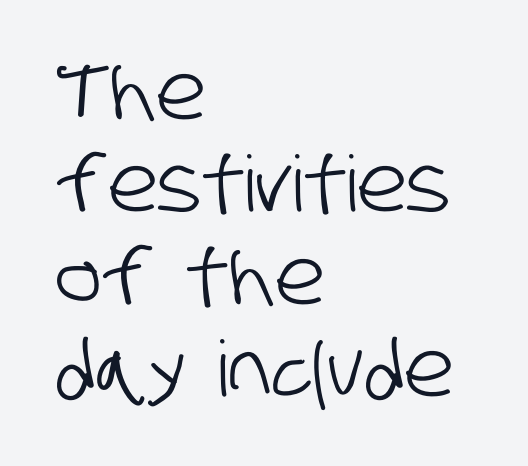
Q: Is the typeface a serif or a sans-serif typeface? A: Sans-serif.
Q: Is the text underlined? A: No.
Q: How is the paragraph aligned? A: Left-aligned.
Q: Is the spacing between letters normal or unusually wide? A: Normal.
Q: Width (condensed, normal, or wide)? A: Condensed.
Q: Stroke contrast? A: Low.
Q: x-height? A: Large.
Q: Monospaced? A: No.
